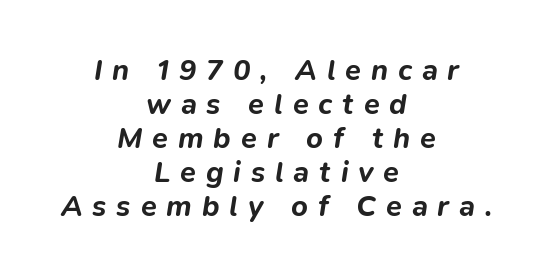
The whitespace from short lines is split evenly between both sides. Stroke thickness is high; the sample reads as a true bold. Caption: expanded tracking, letters set apart. The face used here is proportionally spaced, like ordinary book or web type.
